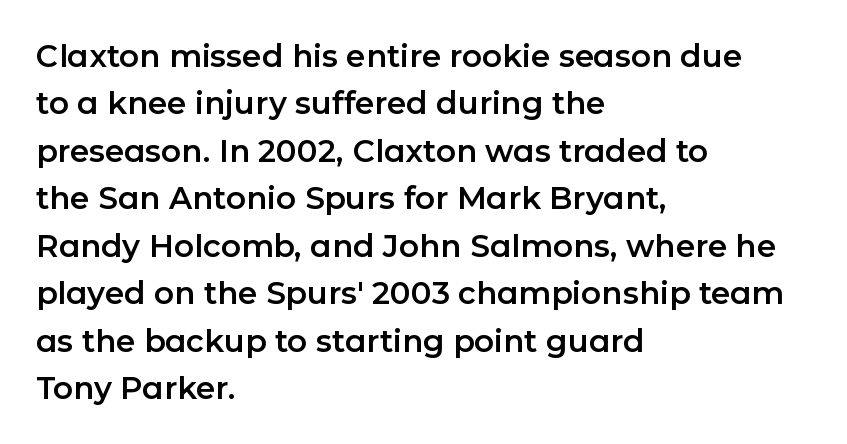
The horizontal fit of the characters is conventional and even. You could not count columns in this text — the font is proportionally spaced. Check where the strokes stop: nothing finishes them off — pure sans. Honestly, the row spacing looks completely unremarkable.
